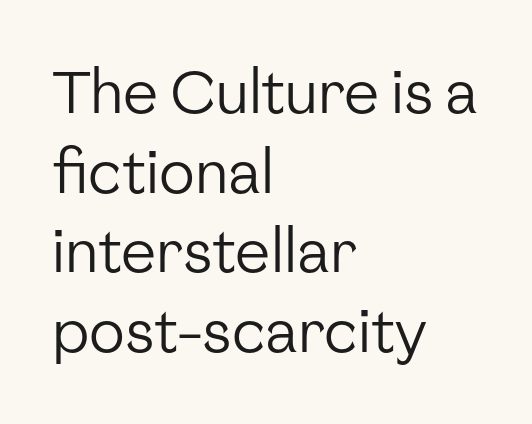
{"serif": "no", "italic": "no", "bold": "no", "weight": "regular", "width": "normal", "stroke_contrast": "low", "x_height": "medium", "monospaced": "no", "underline": "no", "align": "left", "line_spacing": "normal", "line_spacing_ratio": 1.35, "letter_spacing": "normal", "letter_spacing_em": 0.0, "glyph_px": 59}
